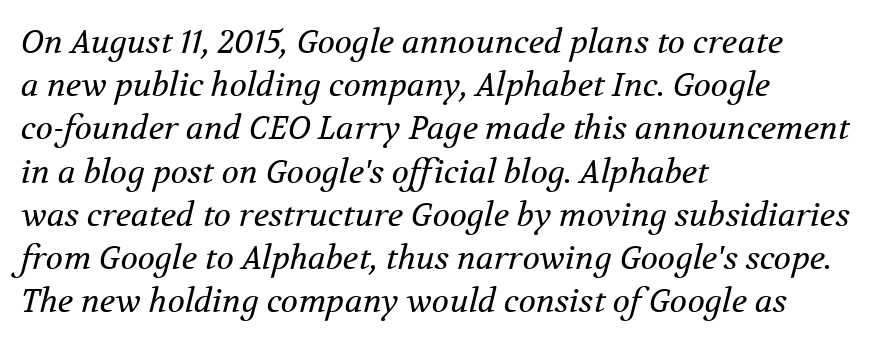
The image shows 32 px regular-weight serif type, italic (leaning right); set left-aligned, normal line spacing (1.35x), normal letter spacing, not underlined; medium stroke contrast and a medium x-height.
